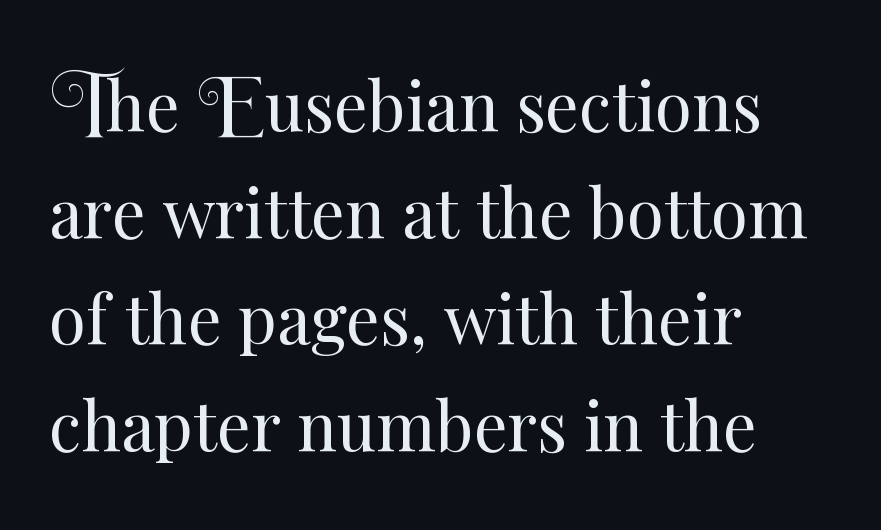
{"italic": "no", "bold": "no", "weight": "regular", "width": "normal", "stroke_contrast": "medium", "x_height": "small", "monospaced": "no", "underline": "no", "align": "left", "line_spacing": "normal", "line_spacing_ratio": 1.59, "letter_spacing": "normal", "letter_spacing_em": 0.0, "glyph_px": 67}
